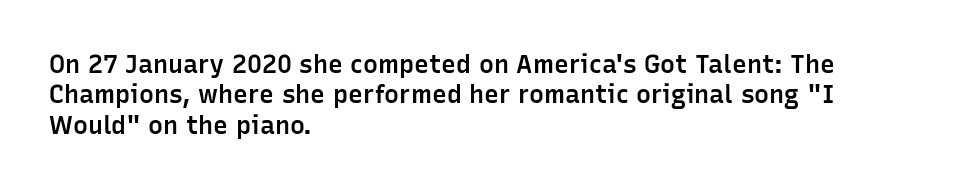
Q: Is the text bold? A: Semi-bold.
Q: Is the text italic (slanted)? A: No, it is upright.
Q: Is the text underlined? A: No.
Q: How is the paragraph aligned? A: Left-aligned.
Q: Is the spacing between letters normal or unusually wide? A: Normal.
